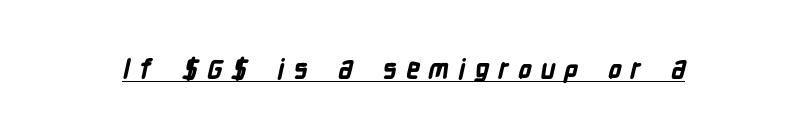
{"bold": "yes", "underline": "yes", "letter_spacing": "wide", "letter_spacing_em": 0.33, "glyph_px": 27}
